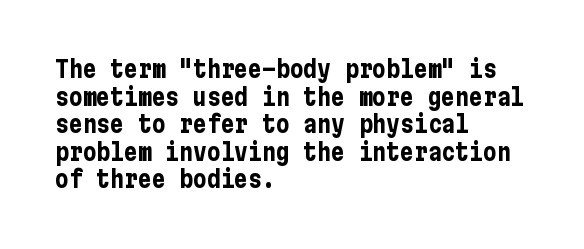
{"italic": "no", "bold": "yes", "underline": "no", "align": "left", "line_spacing_ratio": 1.2, "letter_spacing": "normal", "letter_spacing_em": 0.0, "glyph_px": 23}
